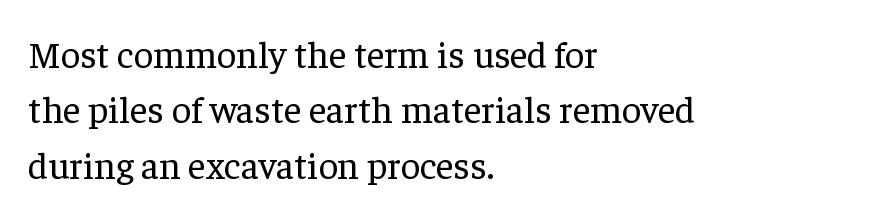
Q: Is the text bold? A: No.
Q: Is the text italic (slanted)? A: No, it is upright.
Q: Is the typeface a serif or a sans-serif typeface? A: Serif.
Q: Is the text underlined? A: No.
Q: How is the paragraph aligned? A: Left-aligned.
Q: Is the spacing between letters normal or unusually wide? A: Normal.
Q: Is the spacing between lines tight, normal or loose? A: Normal.
Q: Width (condensed, normal, or wide)? A: Normal.
Q: Stroke contrast? A: Low.
Q: x-height? A: Medium.
Q: Monospaced? A: No.
